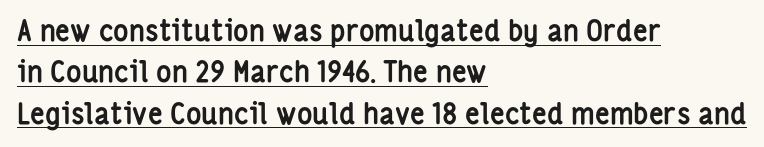
No extra tracking has been applied to these lines. A full-strength bold gives these letters their thick strokes. Summary of vertical rhythm: regular, with standard interline spacing. Notice how the passage keeps a crisp vertical edge on the left only.
